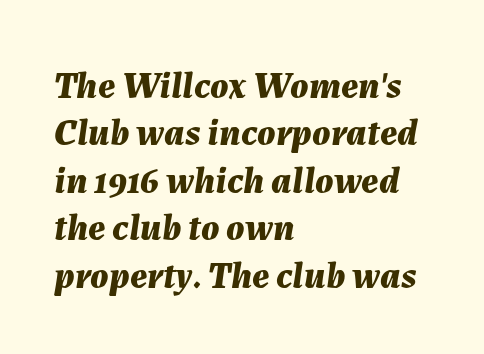
{"italic": "yes", "lean": "right", "slant_degrees": 7, "bold": "yes", "weight": "bold", "width": "normal", "stroke_contrast": "medium", "x_height": "medium", "monospaced": "no", "underline": "no", "align": "left", "line_spacing": "normal", "line_spacing_ratio": 1.25, "letter_spacing": "normal", "letter_spacing_em": 0.0, "glyph_px": 38}
